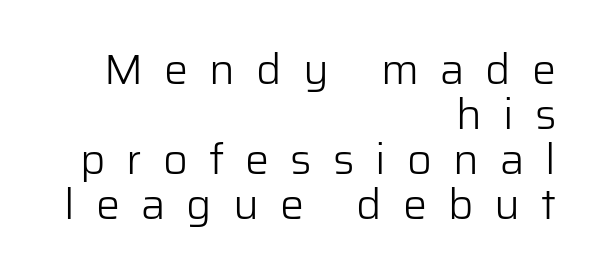
Q: Is the text bold? A: No.
Q: Is the text italic (slanted)? A: No, it is upright.
Q: Is the typeface a serif or a sans-serif typeface? A: Sans-serif.
Q: Is the text underlined? A: No.
Q: How is the paragraph aligned? A: Right-aligned.
Q: Is the spacing between letters normal or unusually wide? A: Unusually wide.
Q: Is the spacing between lines tight, normal or loose? A: Tight.
Q: Width (condensed, normal, or wide)? A: Normal.
Q: Stroke contrast? A: Low.
Q: x-height? A: Medium.
Q: Monospaced? A: No.
